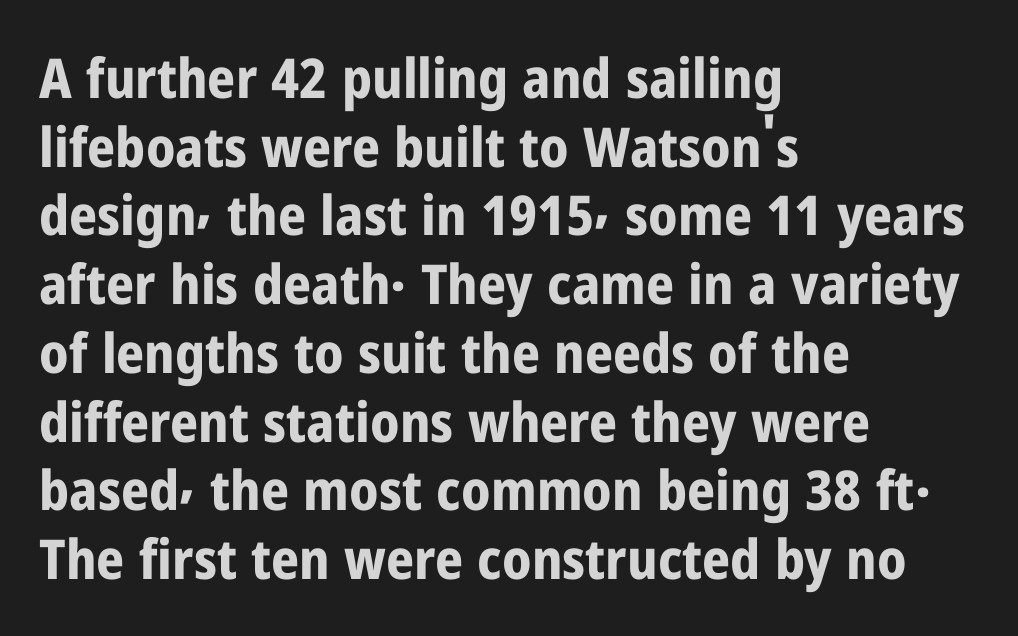
The typesetter chose a ragged-right arrangement here. The typeface chosen for these lines omits serifs. Look at the tracking — it's just the regular setting, nothing added. Posture: upright roman. Think of a printed novel: that variable character pitch is what you see here.
